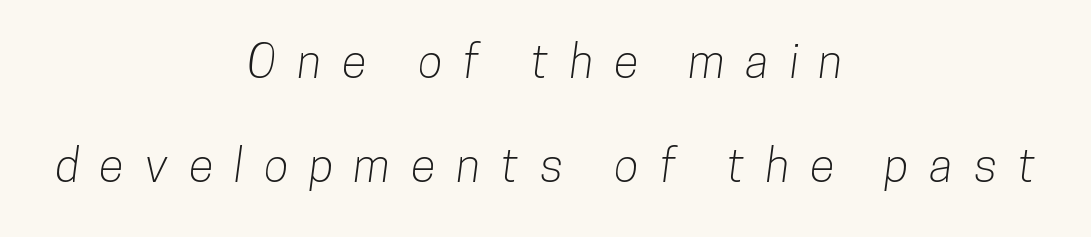
The image shows 46 px condensed sans-serif type; set centered, loose line spacing (2.26x), unusually wide letter spacing (+0.45 em), not underlined; low stroke contrast and a medium x-height.
